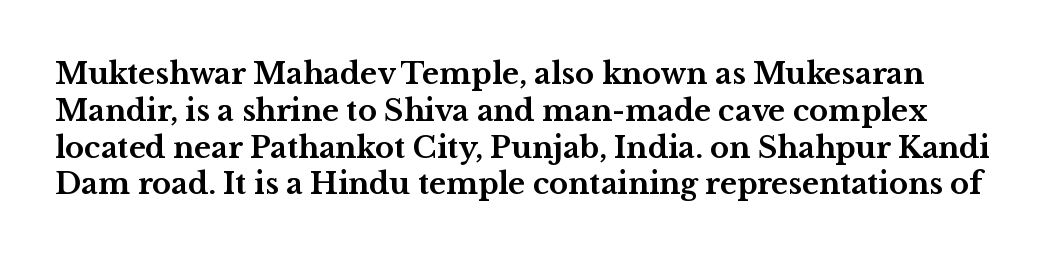
The image shows 29 px bold, wide serif type, upright; set normal line spacing (1.27x), normal letter spacing, not underlined; medium stroke contrast and a medium x-height.
